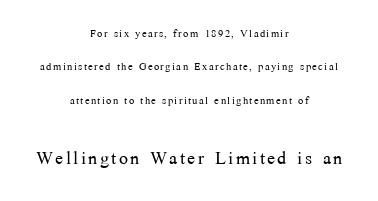
Q: Is the text bold? A: No.
Q: Is the text italic (slanted)? A: No, it is upright.
Q: Is the text underlined? A: No.
Q: How is the paragraph aligned? A: Centered.
Q: Is the spacing between lines tight, normal or loose? A: Loose.
Q: Which block of text is set in a larger size, the first (top) or the second (bottom)? A: The second (bottom) one.
